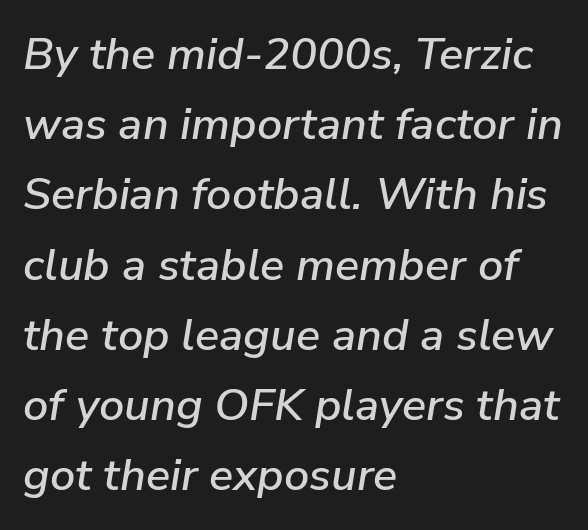
{"italic": "yes", "lean": "right", "slant_degrees": 9, "width": "normal", "stroke_contrast": "low", "x_height": "medium", "monospaced": "no", "underline": "no", "align": "left", "line_spacing": "normal", "line_spacing_ratio": 1.56, "letter_spacing": "normal", "letter_spacing_em": 0.0, "glyph_px": 45}
